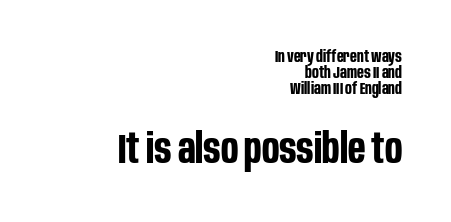
Q: Is the text bold? A: Yes.
Q: Is the text italic (slanted)? A: No, it is upright.
Q: Is the typeface a serif or a sans-serif typeface? A: Sans-serif.
Q: Is the text underlined? A: No.
Q: How is the paragraph aligned? A: Right-aligned.
Q: Is the spacing between letters normal or unusually wide? A: Normal.
Q: Is the spacing between lines tight, normal or loose? A: Tight.
Q: Which block of text is set in a larger size, the first (top) or the second (bottom)? A: The second (bottom) one.
Q: Width (condensed, normal, or wide)? A: Condensed.
Q: Stroke contrast? A: Low.
Q: x-height? A: Large.
Q: Monospaced? A: No.
